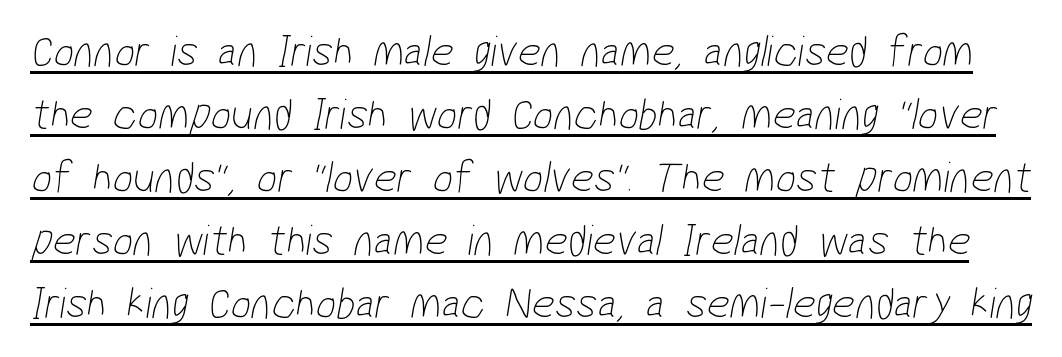
{"serif": "no", "bold": "no", "weight": "thin", "width": "condensed", "stroke_contrast": "low", "x_height": "medium", "monospaced": "no", "underline": "yes", "line_spacing": "normal", "line_spacing_ratio": 1.4, "letter_spacing": "normal", "letter_spacing_em": 0.0, "glyph_px": 45}
